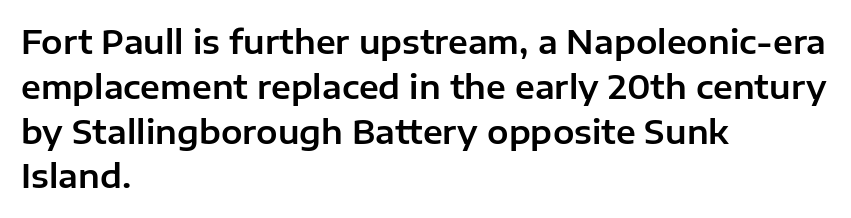
Proportional: the letters do not fall into vertical columns. Compared with typical paragraphs, the rows here are spaced about the same. The letters stand upright; this is a roman face. Notice how the passage keeps a crisp vertical edge on the left only. Inter-character spacing is left at the font's built-in metrics. The rendering shows plain stroke endings on the letterforms — a sans-serif design.
